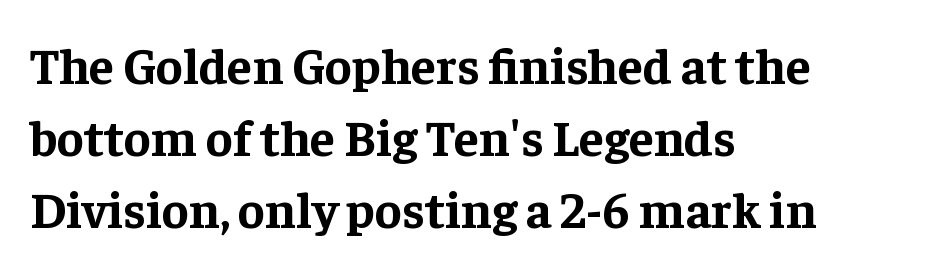
The image shows 51 px bold serif type, upright; set left-aligned, normal line spacing (1.41x), normal letter spacing, not underlined; low stroke contrast and a medium x-height.
